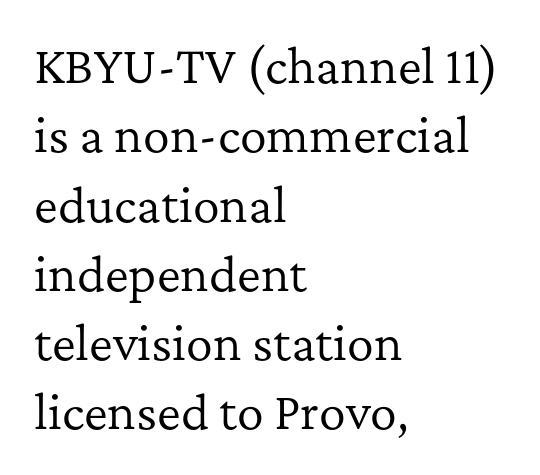
Q: Is the text bold? A: No.
Q: Is the text italic (slanted)? A: No, it is upright.
Q: Is the typeface a serif or a sans-serif typeface? A: Serif.
Q: Is the text underlined? A: No.
Q: How is the paragraph aligned? A: Left-aligned.
Q: Is the spacing between letters normal or unusually wide? A: Normal.
Q: Is the spacing between lines tight, normal or loose? A: Normal.
Q: Width (condensed, normal, or wide)? A: Normal.
Q: Stroke contrast? A: Low.
Q: x-height? A: Medium.
Q: Monospaced? A: No.
